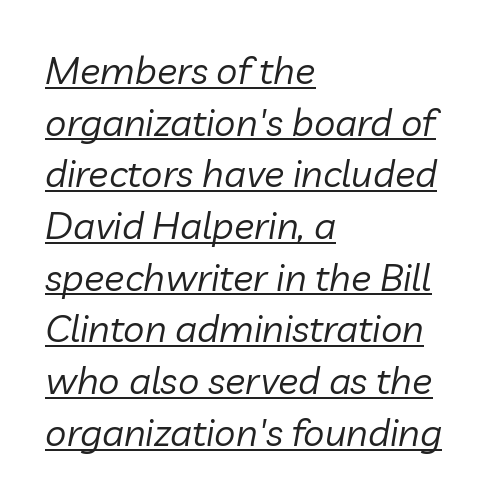
A classic flush-left, rag-right setting is used for this passage. Characters are canted at an angle relative to the baseline's perpendicular. Each line of the rendering has a horizontal stroke beneath the glyphs. Interline gaps are of average width in this sample. Each word holds together tightly as a unit, with standard inter-letter gaps.
